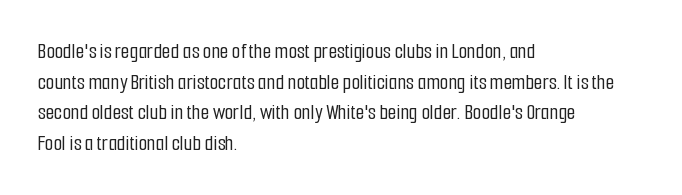
Q: Is the text italic (slanted)? A: No, it is upright.
Q: Is the text underlined? A: No.
Q: How is the paragraph aligned? A: Left-aligned.
Q: Is the spacing between letters normal or unusually wide? A: Normal.
Q: Is the spacing between lines tight, normal or loose? A: Normal.
